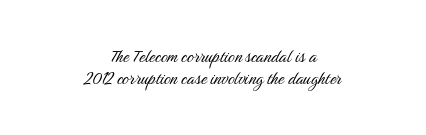
{"bold": "no", "underline": "no", "align": "center", "line_spacing": "tight", "line_spacing_ratio": 1.04, "letter_spacing": "normal", "letter_spacing_em": 0.0, "glyph_px": 21}
